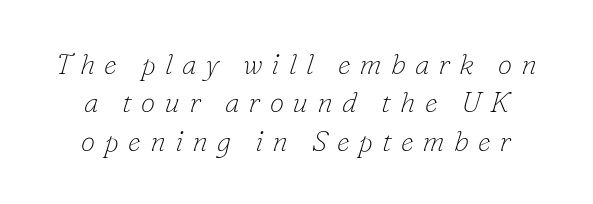
{"serif": "yes", "italic": "yes", "lean": "right", "slant_degrees": 16, "bold": "no", "weight": "thin", "width": "normal", "stroke_contrast": "low", "x_height": "small", "monospaced": "no", "underline": "no", "line_spacing": "normal", "line_spacing_ratio": 1.32, "letter_spacing": "wide", "letter_spacing_em": 0.31, "glyph_px": 29}
